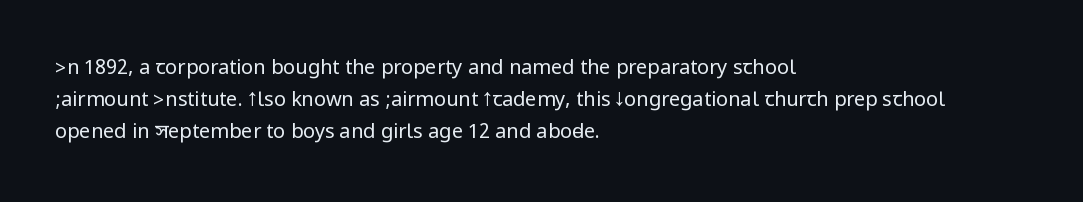
The image shows 20 px text type, upright; set left-aligned, normal line spacing (1.6x), normal letter spacing, not underlined.
